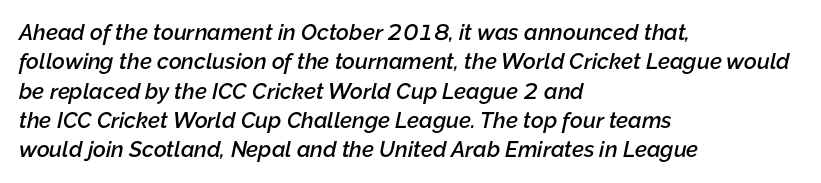
Q: Is the text bold? A: Semi-bold.
Q: Is the text italic (slanted)? A: Yes, it leans right by about 12 degrees.
Q: Is the text underlined? A: No.
Q: How is the paragraph aligned? A: Left-aligned.
Q: Is the spacing between letters normal or unusually wide? A: Normal.
Q: Is the spacing between lines tight, normal or loose? A: Normal.
